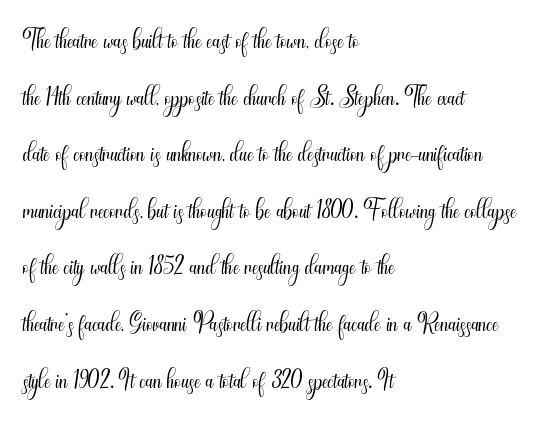
Q: Is the text bold? A: No.
Q: Is the text italic (slanted)? A: Yes.
Q: Is the typeface a serif or a sans-serif typeface? A: Sans-serif.
Q: Is the text underlined? A: No.
Q: How is the paragraph aligned? A: Left-aligned.
Q: Is the spacing between letters normal or unusually wide? A: Normal.
Q: Is the spacing between lines tight, normal or loose? A: Normal.
Q: Width (condensed, normal, or wide)? A: Condensed.
Q: Stroke contrast? A: Medium.
Q: x-height? A: Small.
Q: Monospaced? A: No.
